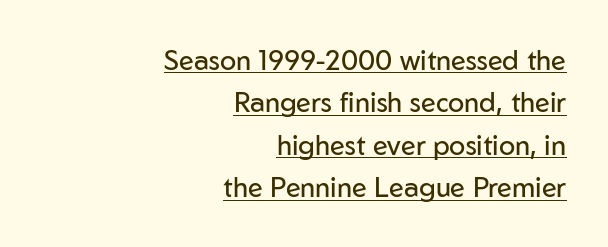
Underlined type. Does the leading feel generous? No, just average. Caption: standard tracking, unaltered. Right-aligned paragraph, ragged on the left. Unbolded letterforms with no extra heft. Quick note: not italic, upright.
